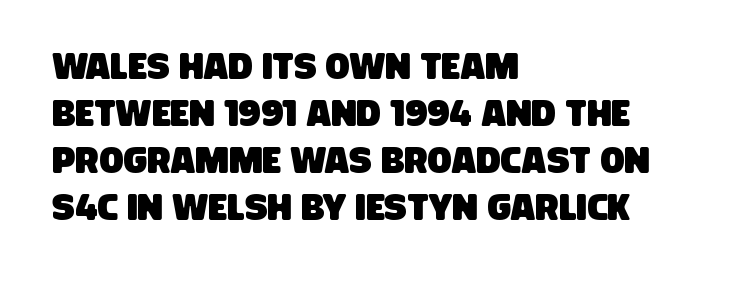
Tracking value appears to be zero — textbook default spacing. The text was rendered using a sans face with plain stroke endings. The lines are quadded left. The rows are spaced the way most documents space them.
